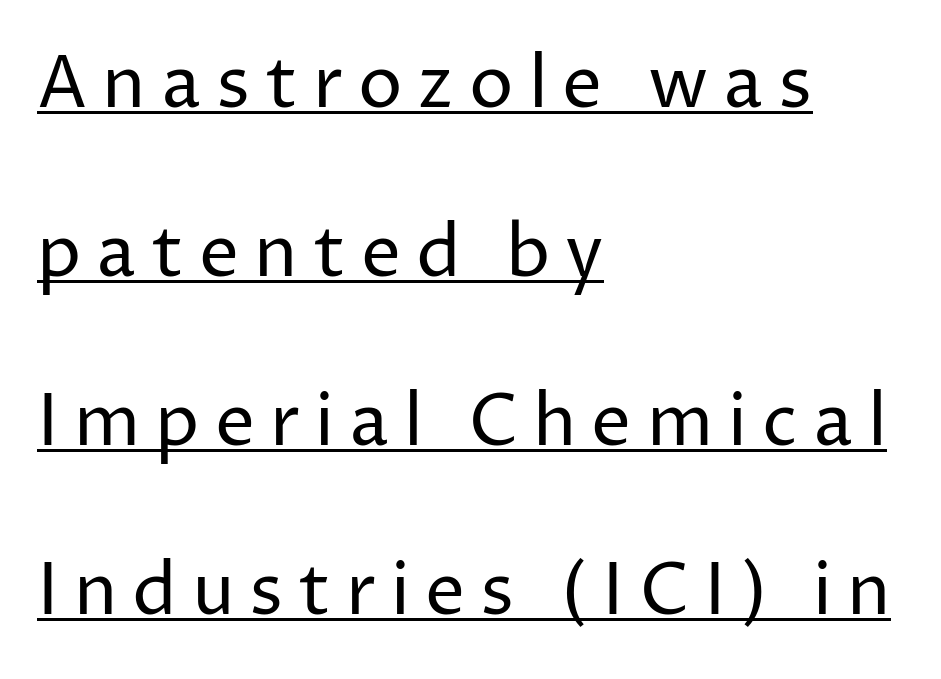
The image shows 71 px regular-weight sans-serif type, upright; set left-aligned, loose line spacing (2.38x), unusually wide letter spacing (+0.21 em), underlined; low stroke contrast and a medium x-height.
